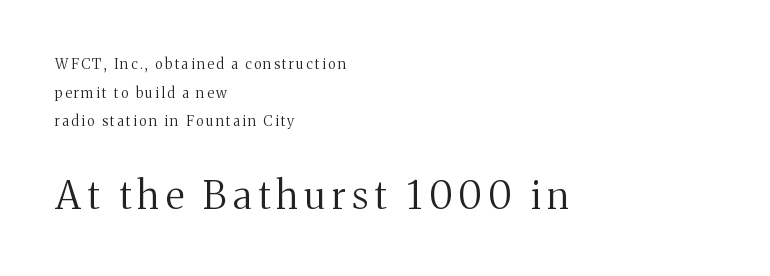
Q: Is the text bold? A: No.
Q: Is the text italic (slanted)? A: No, it is upright.
Q: Is the typeface a serif or a sans-serif typeface? A: Serif.
Q: Is the text underlined? A: No.
Q: How is the paragraph aligned? A: Left-aligned.
Q: Is the spacing between lines tight, normal or loose? A: Loose.
Q: Which block of text is set in a larger size, the first (top) or the second (bottom)? A: The second (bottom) one.
Q: Width (condensed, normal, or wide)? A: Normal.
Q: Stroke contrast? A: Medium.
Q: x-height? A: Medium.
Q: Monospaced? A: No.
